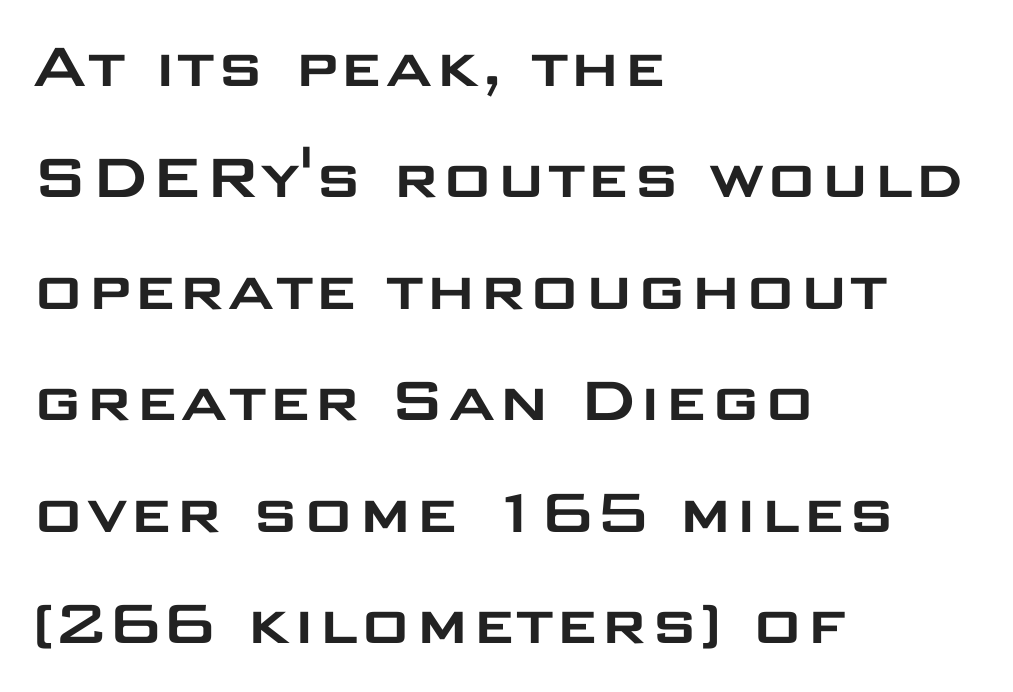
{"serif": "no", "italic": "no", "width": "wide", "stroke_contrast": "low", "x_height": "large", "monospaced": "no", "underline": "no", "align": "left", "line_spacing": "normal", "line_spacing_ratio": 1.57, "letter_spacing": "normal", "letter_spacing_em": 0.0, "glyph_px": 71}
